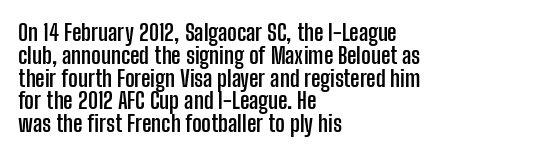
{"italic": "no", "bold": "yes", "underline": "no", "align": "left", "line_spacing": "tight", "line_spacing_ratio": 0.99, "letter_spacing": "normal", "letter_spacing_em": 0.0, "glyph_px": 23}
